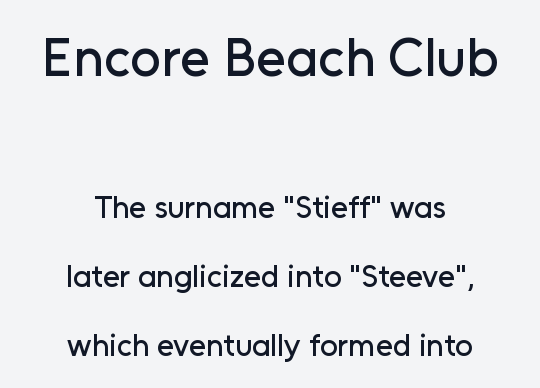
Q: Is the text italic (slanted)? A: No, it is upright.
Q: Is the typeface a serif or a sans-serif typeface? A: Sans-serif.
Q: Is the text underlined? A: No.
Q: How is the paragraph aligned? A: Centered.
Q: Is the spacing between letters normal or unusually wide? A: Normal.
Q: Is the spacing between lines tight, normal or loose? A: Loose.
Q: Which block of text is set in a larger size, the first (top) or the second (bottom)? A: The first (top) one.
Q: Width (condensed, normal, or wide)? A: Normal.
Q: Stroke contrast? A: Low.
Q: x-height? A: Medium.
Q: Monospaced? A: No.
